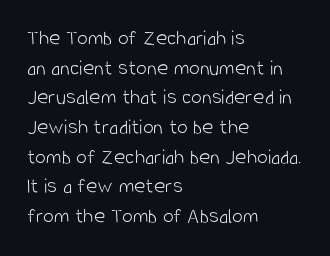
Unmarked baselines from the first word to the last. The designer left line spacing at the default. The rendering anchors every line to the left-hand side. The gaps between neighbouring characters are ordinary and unremarkable. The type sits square on the baseline with zero lean.
